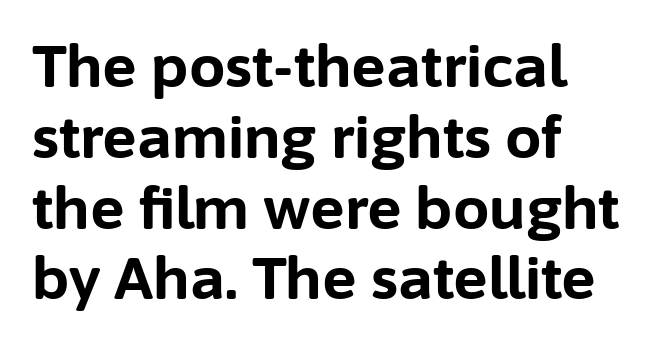
The area under the type is left untouched. In CSS terms this would be text-align: left. Its strokes are broad and dark, the hallmark of bold type. Short note: letters normally spaced. Serif or sans? Sans — the stroke terminals are bare. Character widths vary here, with narrow letters taking less room than wide ones.
